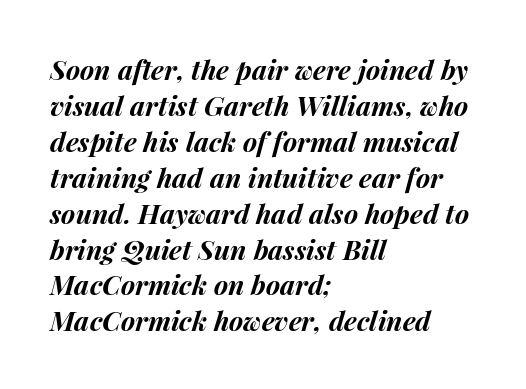
{"italic": "yes", "lean": "right", "slant_degrees": 15, "bold": "yes", "underline": "no", "align": "left", "line_spacing": "normal", "line_spacing_ratio": 1.33, "letter_spacing": "normal", "letter_spacing_em": 0.0, "glyph_px": 27}
